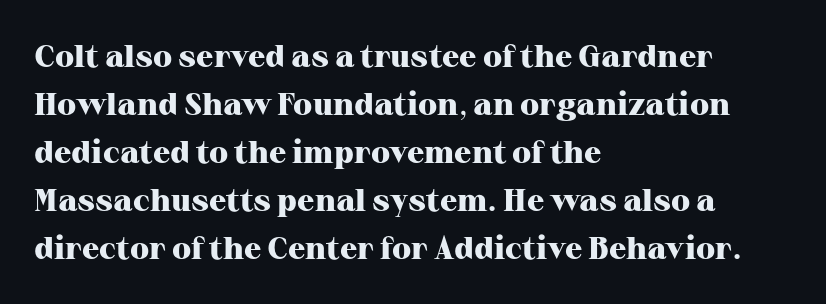
Q: Is the text bold? A: Yes.
Q: Is the text italic (slanted)? A: No, it is upright.
Q: Is the typeface a serif or a sans-serif typeface? A: Serif.
Q: Is the text underlined? A: No.
Q: How is the paragraph aligned? A: Left-aligned.
Q: Is the spacing between letters normal or unusually wide? A: Normal.
Q: Is the spacing between lines tight, normal or loose? A: Normal.
Q: Width (condensed, normal, or wide)? A: Normal.
Q: Stroke contrast? A: High.
Q: x-height? A: Medium.
Q: Monospaced? A: No.
